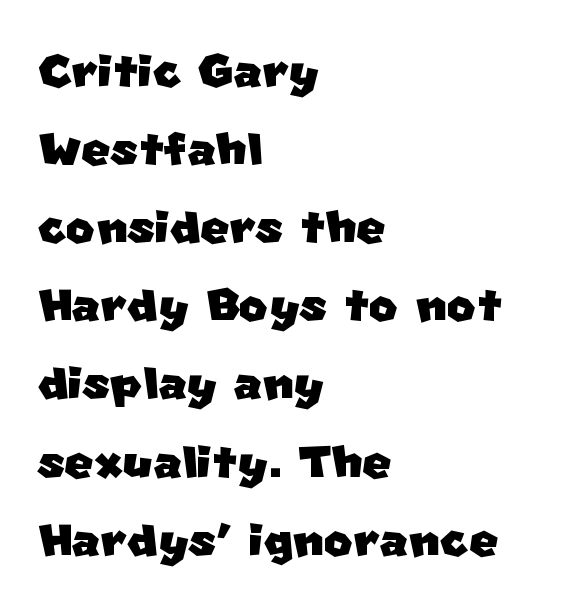
{"serif": "no", "width": "normal", "stroke_contrast": "low", "x_height": "large", "monospaced": "no", "underline": "no", "align": "left", "line_spacing": "normal", "line_spacing_ratio": 1.26, "letter_spacing": "normal", "letter_spacing_em": 0.0, "glyph_px": 62}
